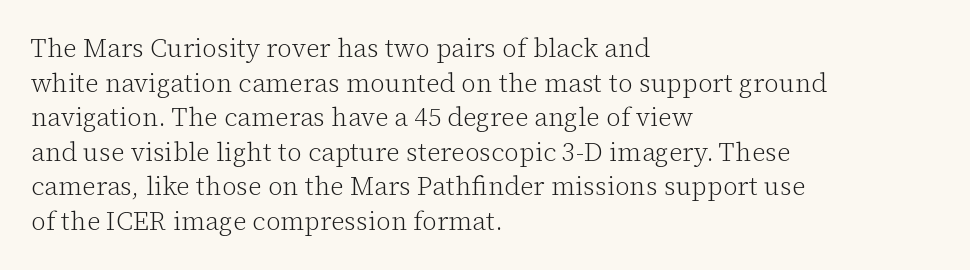
No chunkiness to these letters — they're not bold. A classic flush-left, rag-right setting is used for this passage. One glance says typical: line gaps are just what's usual. The letters sit at their default tracking, neither squeezed nor spread.
